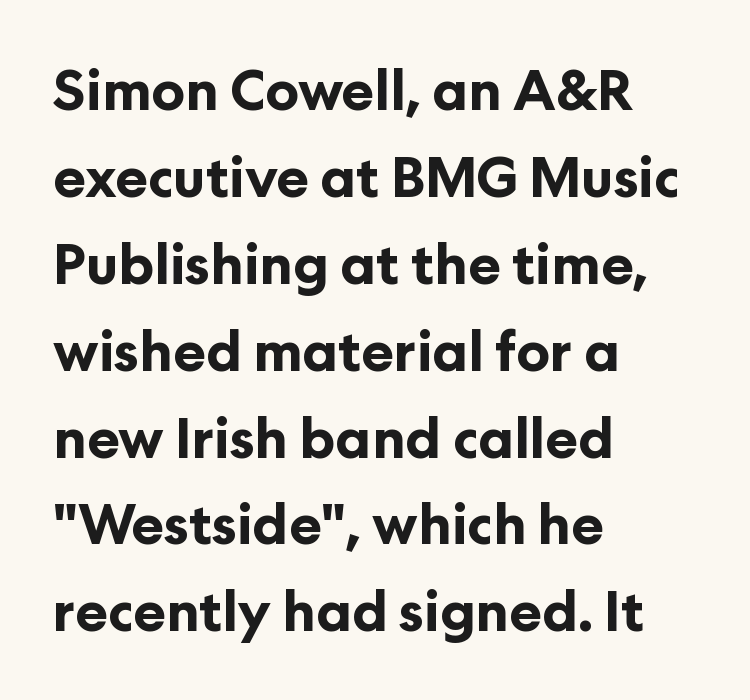
Q: Is the text bold? A: Yes.
Q: Is the text italic (slanted)? A: No, it is upright.
Q: Is the typeface a serif or a sans-serif typeface? A: Sans-serif.
Q: Is the text underlined? A: No.
Q: How is the paragraph aligned? A: Left-aligned.
Q: Is the spacing between letters normal or unusually wide? A: Normal.
Q: Is the spacing between lines tight, normal or loose? A: Normal.
Q: Width (condensed, normal, or wide)? A: Normal.
Q: Stroke contrast? A: Low.
Q: x-height? A: Medium.
Q: Monospaced? A: No.
